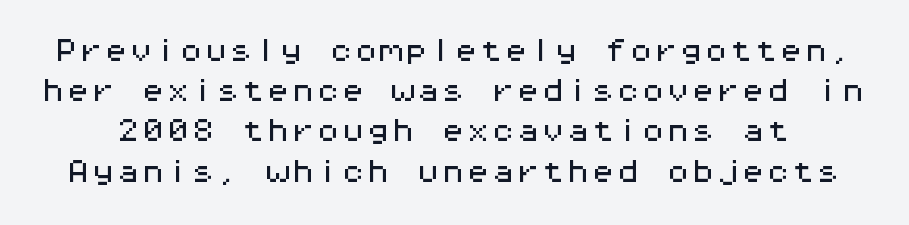
Do the letters lean? They stand straight. Descender tails drop into unmarked territory. How are the letters spaced? Ordinarily, with no added tracking. The designer left line spacing at the default.
